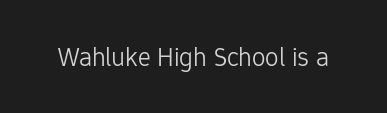
Q: Is the text bold? A: No.
Q: Is the text italic (slanted)? A: No, it is upright.
Q: Is the text underlined? A: No.
Q: Is the spacing between letters normal or unusually wide? A: Normal.
